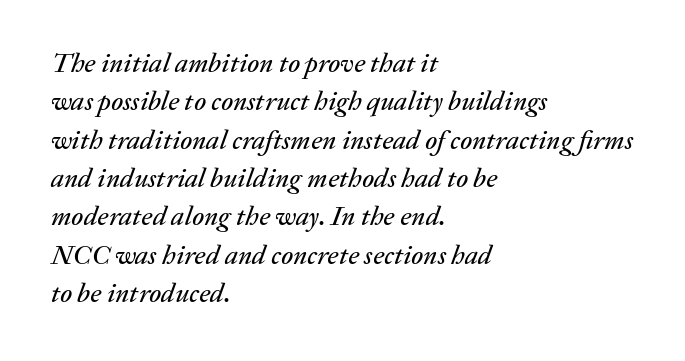
You could call the tracking neutral — neither tight nor loose. The passage is arranged the way most books set body copy — flush left. Interline gaps are of average width in this sample. The font's italic variant was chosen for this text. Each row of text sits above clean, open space.
